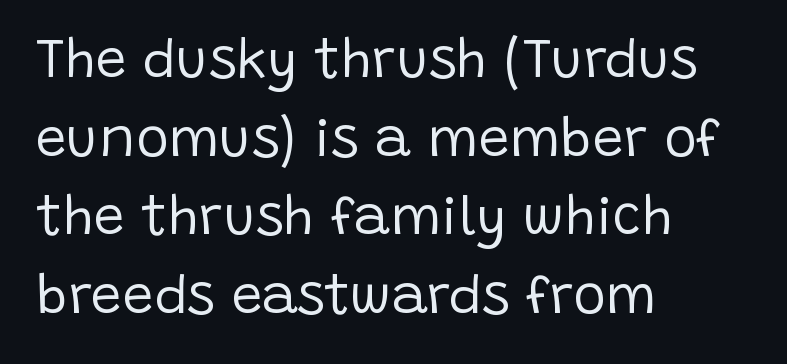
The image shows 55 px regular-weight sans-serif type, upright; set left-aligned, normal line spacing (1.43x), normal letter spacing, not underlined; low stroke contrast and a large x-height.
